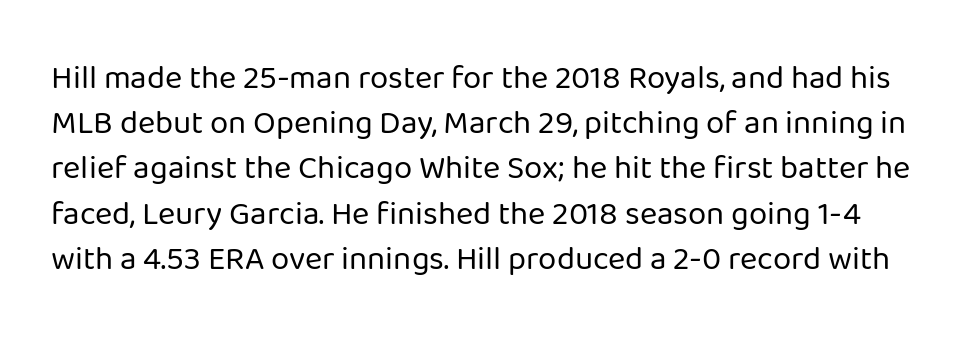
The image shows 33 px regular-weight sans-serif type, upright; set normal line spacing (1.37x), normal letter spacing, not underlined; low stroke contrast and a medium x-height.
